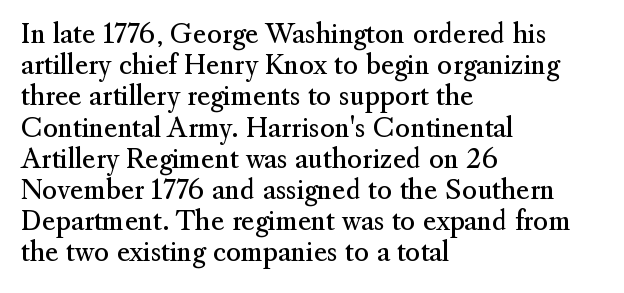
The image shows 26 px text type, upright; set left-aligned, line spacing 1.2x, normal letter spacing, not underlined.
